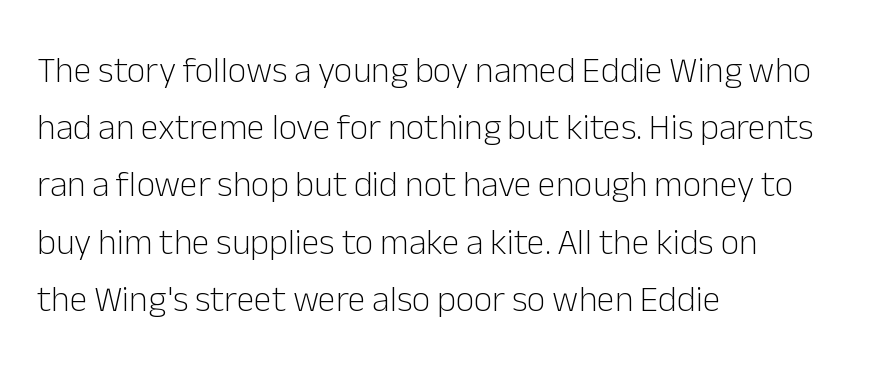
{"serif": "no", "italic": "no", "bold": "no", "weight": "light", "width": "normal", "stroke_contrast": "low", "x_height": "medium", "monospaced": "no", "underline": "no", "align": "left", "line_spacing": "normal", "line_spacing_ratio": 1.59, "letter_spacing": "normal", "letter_spacing_em": 0.0, "glyph_px": 36}
